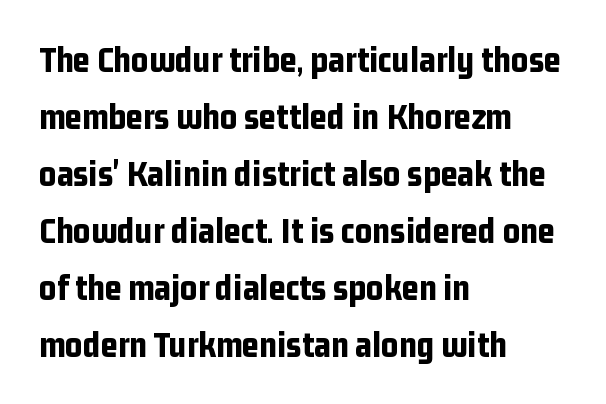
The image shows 37 px bold, condensed sans-serif type, upright; set left-aligned, normal line spacing (1.54x), normal letter spacing, not underlined; low stroke contrast and a medium x-height.
